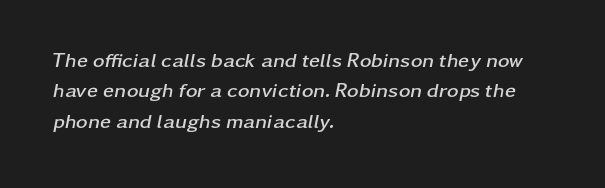
These lines stack with their left ends in a neat column. This sample keeps an unexceptional amount of space between lines. Anything drawn beneath the words? Only blank space. What weight is shown? A full bold with thick strokes. Characters are canted at an angle relative to the baseline's perpendicular.
